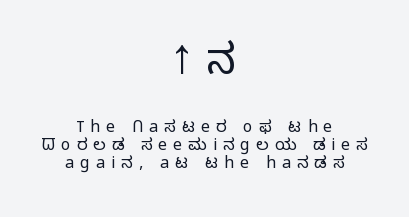
Q: Is the text bold? A: No.
Q: Is the text italic (slanted)? A: No, it is upright.
Q: Is the typeface a serif or a sans-serif typeface? A: Sans-serif.
Q: Is the text underlined? A: No.
Q: How is the paragraph aligned? A: Centered.
Q: Is the spacing between letters normal or unusually wide? A: Unusually wide.
Q: Is the spacing between lines tight, normal or loose? A: Tight.
Q: Which block of text is set in a larger size, the first (top) or the second (bottom)? A: The first (top) one.
Q: Width (condensed, normal, or wide)? A: Normal.
Q: Stroke contrast? A: Low.
Q: x-height? A: Medium.
Q: Monospaced? A: No.
